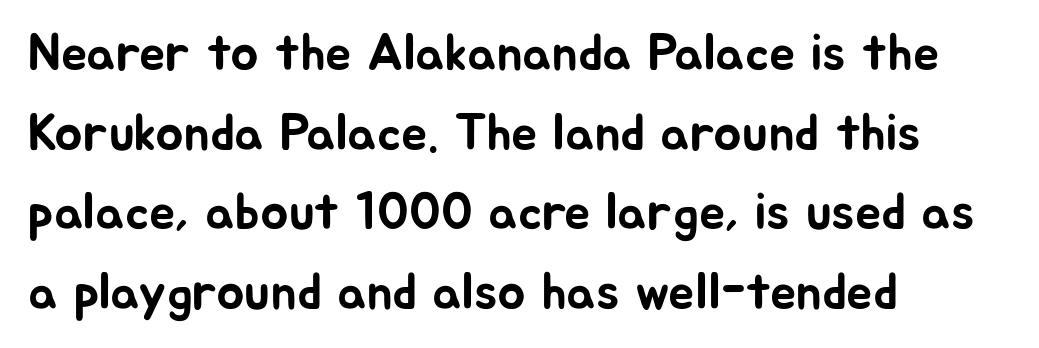
{"serif": "no", "italic": "no", "width": "normal", "stroke_contrast": "low", "x_height": "medium", "monospaced": "no", "underline": "no", "align": "left", "line_spacing": "normal", "line_spacing_ratio": 1.53, "letter_spacing": "normal", "letter_spacing_em": 0.0, "glyph_px": 52}
